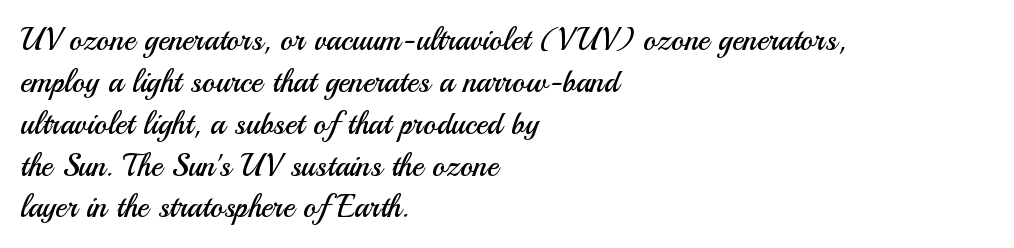
{"serif": "no", "bold": "no", "weight": "regular", "width": "normal", "stroke_contrast": "medium", "x_height": "small", "monospaced": "no", "underline": "no", "align": "left", "line_spacing": "normal", "line_spacing_ratio": 1.35, "letter_spacing": "normal", "letter_spacing_em": 0.0, "glyph_px": 31}
